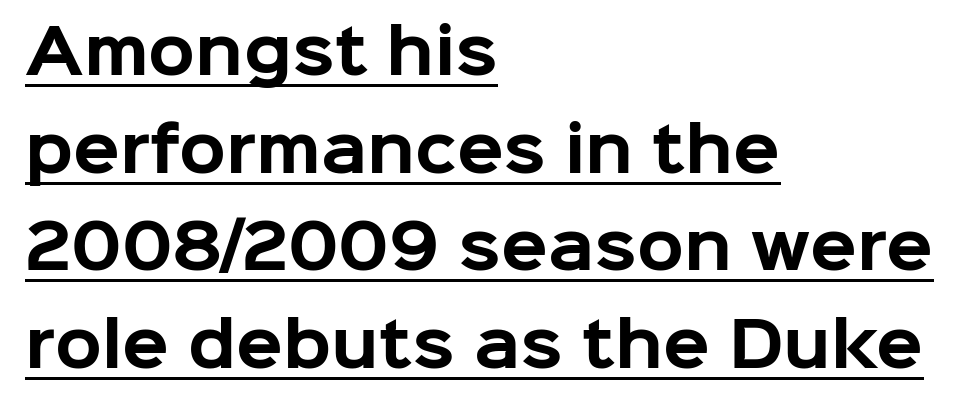
{"serif": "no", "italic": "no", "bold": "yes", "weight": "bold", "width": "normal", "stroke_contrast": "low", "x_height": "medium", "monospaced": "no", "underline": "yes", "align": "left", "line_spacing": "normal", "line_spacing_ratio": 1.6, "letter_spacing": "normal", "letter_spacing_em": 0.0, "glyph_px": 61}
